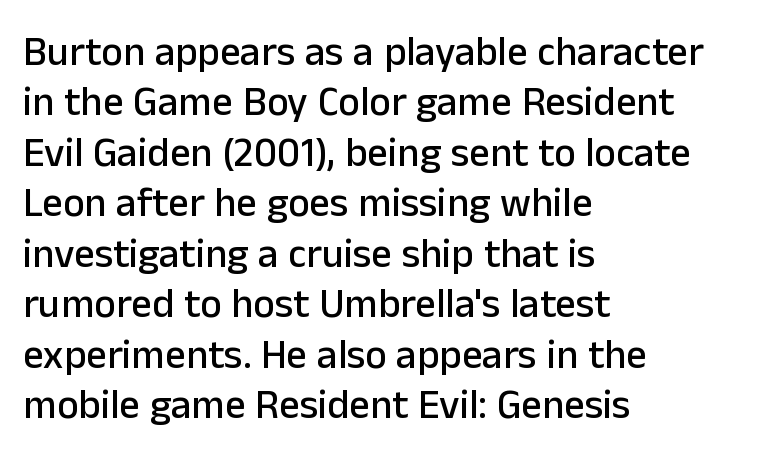
The image shows 41 px sans-serif type, upright; set left-aligned, line spacing 1.23x, normal letter spacing, not underlined; low stroke contrast and a medium x-height.
